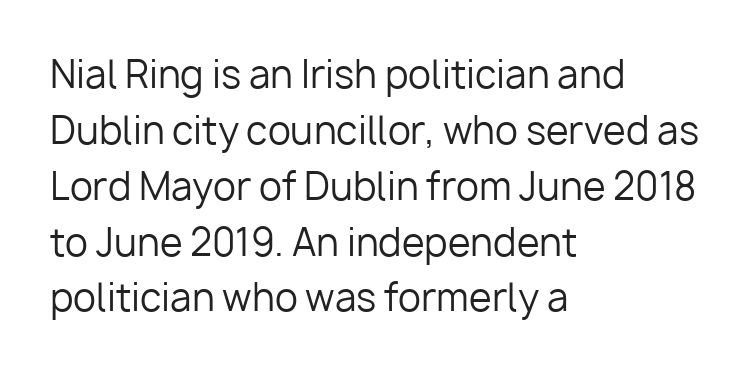
{"serif": "no", "italic": "no", "bold": "no", "weight": "regular", "width": "normal", "stroke_contrast": "low", "x_height": "medium", "monospaced": "no", "underline": "no", "align": "left", "line_spacing": "normal", "line_spacing_ratio": 1.51, "letter_spacing": "normal", "letter_spacing_em": 0.0, "glyph_px": 37}
